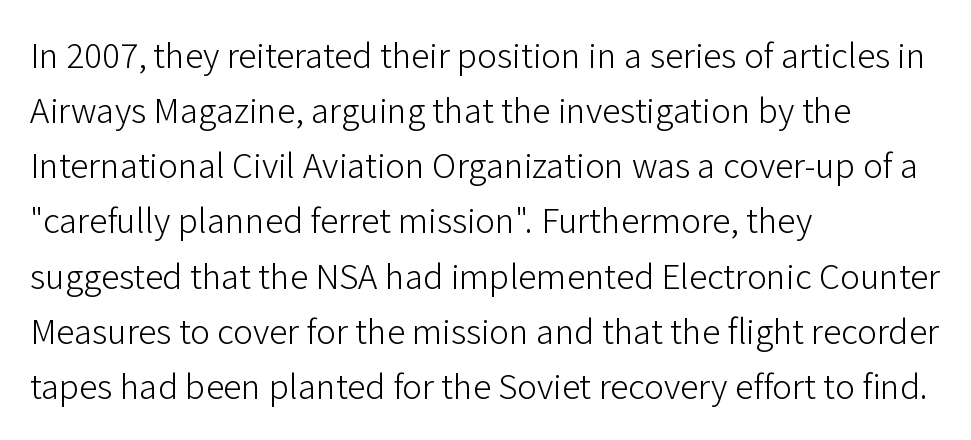
{"serif": "no", "italic": "no", "bold": "no", "weight": "light", "width": "normal", "stroke_contrast": "low", "x_height": "medium", "monospaced": "no", "underline": "no", "align": "left", "line_spacing": "normal", "line_spacing_ratio": 1.49, "letter_spacing": "normal", "letter_spacing_em": 0.0, "glyph_px": 37}
